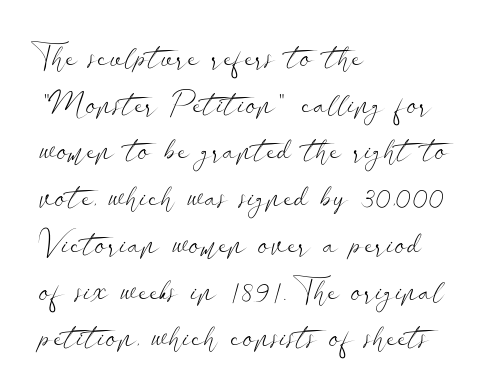
The image shows 32 px light, wide sans-serif type; set left-aligned, normal line spacing (1.46x), normal letter spacing, not underlined; low stroke contrast and a small x-height.
